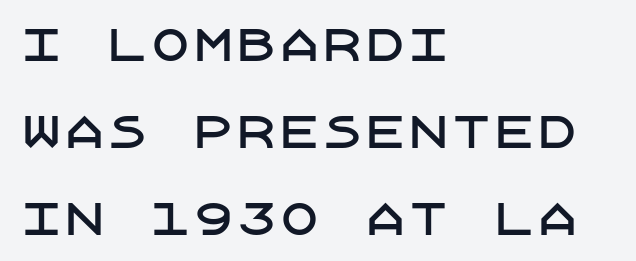
Q: Is the text italic (slanted)? A: No, it is upright.
Q: Is the typeface a serif or a sans-serif typeface? A: Sans-serif.
Q: Is the text underlined? A: No.
Q: How is the paragraph aligned? A: Left-aligned.
Q: Is the spacing between letters normal or unusually wide? A: Normal.
Q: Is the spacing between lines tight, normal or loose? A: Loose.
Q: Width (condensed, normal, or wide)? A: Normal.
Q: Stroke contrast? A: Low.
Q: x-height? A: Large.
